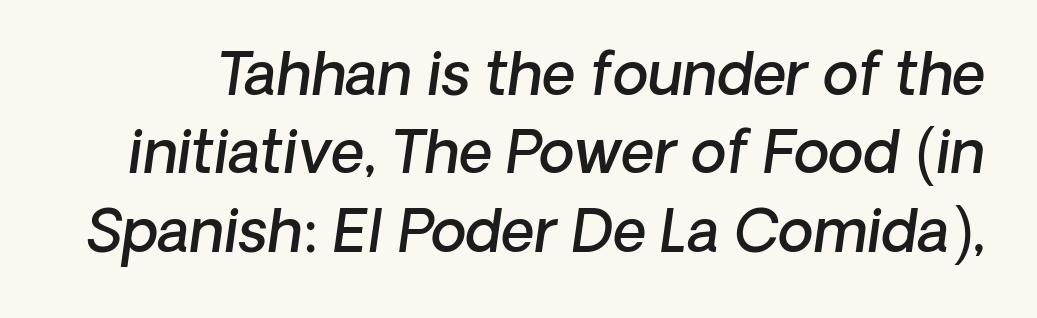
Q: Is the text bold? A: Semi-bold.
Q: Is the typeface a serif or a sans-serif typeface? A: Sans-serif.
Q: Is the text underlined? A: No.
Q: Is the spacing between letters normal or unusually wide? A: Normal.
Q: Is the spacing between lines tight, normal or loose? A: Normal.
Q: Width (condensed, normal, or wide)? A: Normal.
Q: Stroke contrast? A: Low.
Q: x-height? A: Medium.
Q: Monospaced? A: No.
